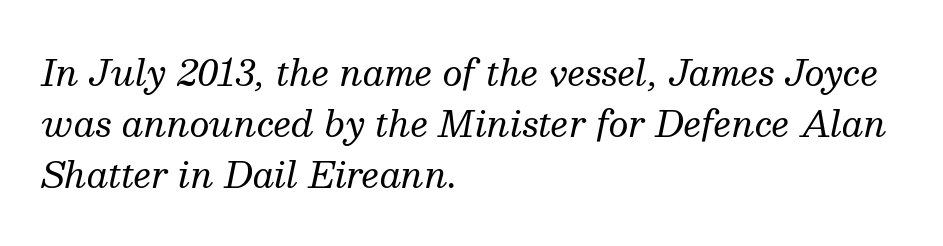
Alignment: flush left. A serif font was chosen for this passage. The line texture is even and compact thanks to regular tracking. A clean baseline with only descenders dipping below it. Do the characters align in a grid? No, the font is proportional. The lines sit at an ordinary, default distance from one another.
